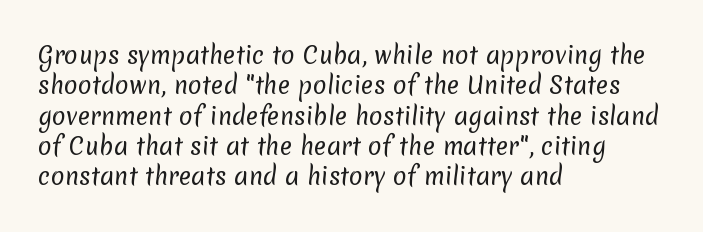
The image shows 23 px text type; set left-aligned, normal line spacing (1.32x), normal letter spacing, not underlined.
